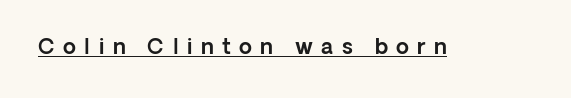
Glyph-to-glyph distance is far greater than everyday printed text. Unlike italic type, these characters show no tilt at all. Compared with undecorated copy, this sample adds a rule below the words.
